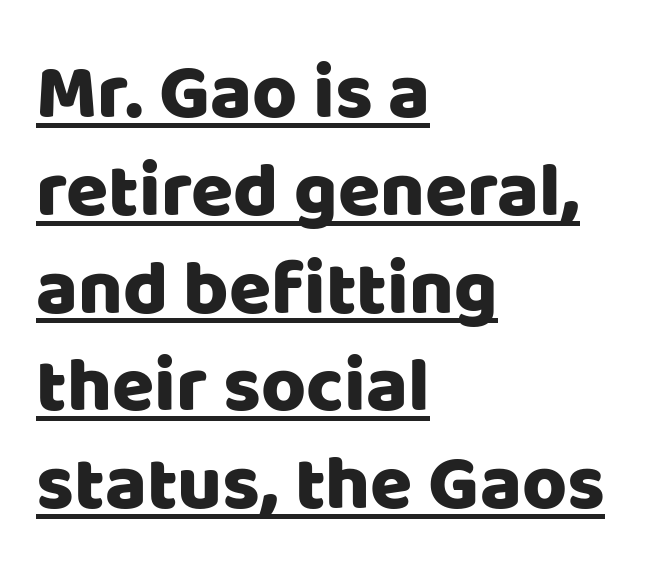
The rendering uses natural spacing where letterforms have individual widths. Grotesque or geometric, the face here clearly has no serifs. The font's upright variant was chosen for this text. Observe the ordinary spacing: letters are neighbours, not strangers.
